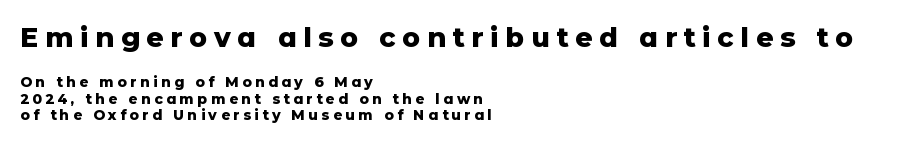
Q: Is the text bold? A: Yes.
Q: Is the text italic (slanted)? A: No, it is upright.
Q: Is the text underlined? A: No.
Q: How is the paragraph aligned? A: Left-aligned.
Q: Is the spacing between letters normal or unusually wide? A: Unusually wide.
Q: Which block of text is set in a larger size, the first (top) or the second (bottom)? A: The first (top) one.
